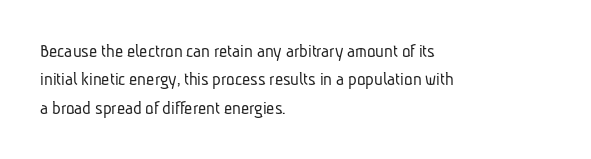
The image shows 20 px text type; set left-aligned, normal line spacing (1.42x), normal letter spacing, not underlined.
